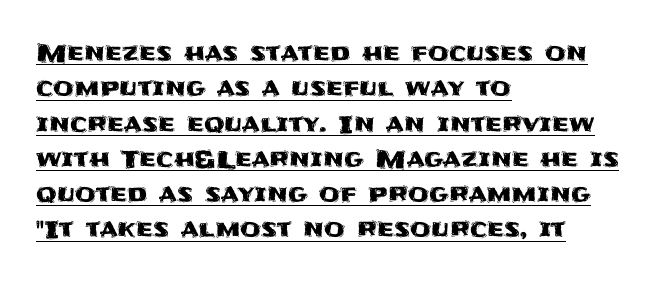
Q: Is the text italic (slanted)? A: No, it is upright.
Q: Is the text underlined? A: Yes.
Q: How is the paragraph aligned? A: Left-aligned.
Q: Is the spacing between letters normal or unusually wide? A: Normal.
Q: Is the spacing between lines tight, normal or loose? A: Normal.
